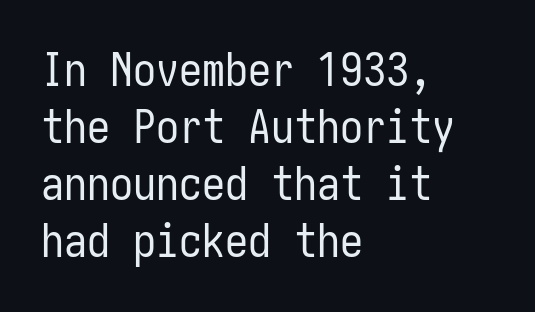
Q: Is the text bold? A: No.
Q: Is the text italic (slanted)? A: No, it is upright.
Q: Is the typeface a serif or a sans-serif typeface? A: Sans-serif.
Q: Is the text underlined? A: No.
Q: How is the paragraph aligned? A: Left-aligned.
Q: Is the spacing between letters normal or unusually wide? A: Normal.
Q: Width (condensed, normal, or wide)? A: Condensed.
Q: Stroke contrast? A: Low.
Q: x-height? A: Medium.
